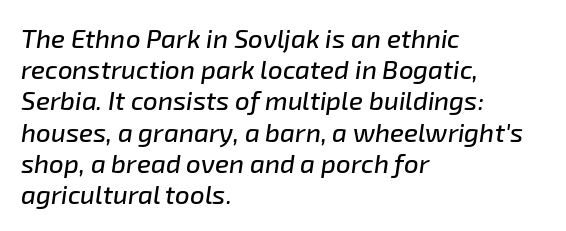
{"italic": "yes", "lean": "right", "slant_degrees": 8, "underline": "no", "align": "left", "line_spacing_ratio": 1.2, "letter_spacing": "normal", "letter_spacing_em": 0.0, "glyph_px": 26}
